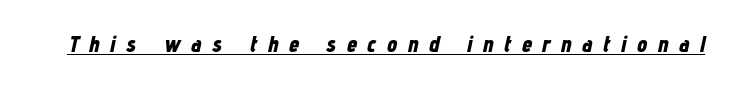
Q: Is the text bold? A: Yes.
Q: Is the text italic (slanted)? A: Yes, it leans right by about 12 degrees.
Q: Is the text underlined? A: Yes.
Q: Is the spacing between letters normal or unusually wide? A: Unusually wide.
